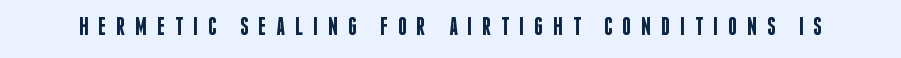
Q: Is the text bold? A: Semi-bold.
Q: Is the text italic (slanted)? A: No, it is upright.
Q: Is the text underlined? A: No.
Q: Is the spacing between letters normal or unusually wide? A: Unusually wide.
